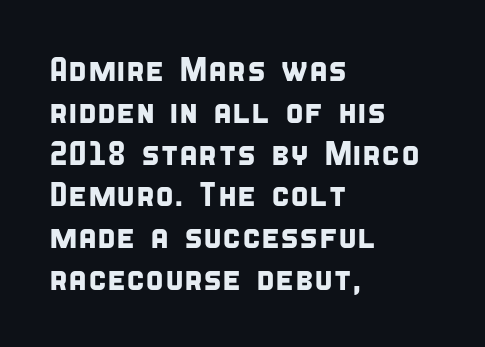
{"serif": "no", "width": "condensed", "stroke_contrast": "low", "x_height": "large", "monospaced": "no", "underline": "no", "align": "left", "line_spacing_ratio": 1.23, "letter_spacing": "normal", "letter_spacing_em": 0.0, "glyph_px": 34}
